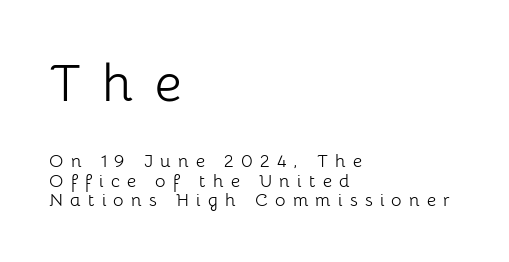
Q: Is the text bold? A: No.
Q: Is the text italic (slanted)? A: No, it is upright.
Q: Is the typeface a serif or a sans-serif typeface? A: Sans-serif.
Q: Is the text underlined? A: No.
Q: How is the paragraph aligned? A: Left-aligned.
Q: Is the spacing between letters normal or unusually wide? A: Unusually wide.
Q: Is the spacing between lines tight, normal or loose? A: Tight.
Q: Which block of text is set in a larger size, the first (top) or the second (bottom)? A: The first (top) one.
Q: Width (condensed, normal, or wide)? A: Normal.
Q: Stroke contrast? A: Low.
Q: x-height? A: Medium.
Q: Monospaced? A: No.
